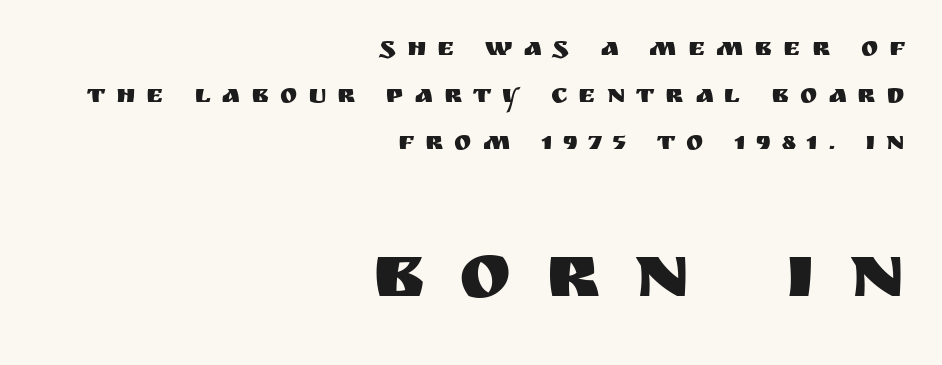
The image shows 79 px sans-serif type, upright; set right-aligned, line spacing 1.8x, unusually wide letter spacing (+0.42 em), not underlined; the second (bottom) block is 3.04x larger; medium stroke contrast and a large x-height.
